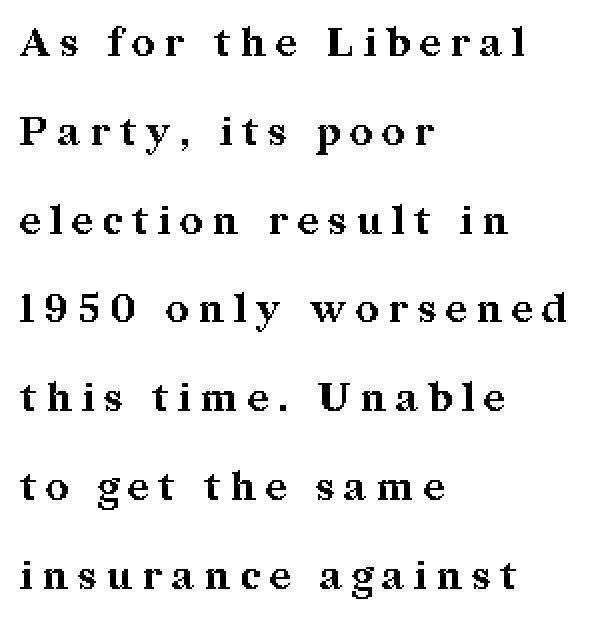
The image shows 40 px bold serif type, upright; set left-aligned, loose line spacing (2.22x), unusually wide letter spacing (+0.25 em), not underlined; medium stroke contrast and a medium x-height.
